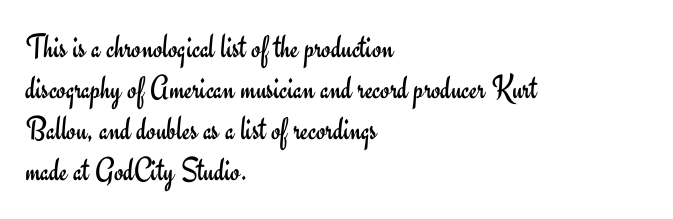
The image shows 34 px regular-weight sans-serif type; set left-aligned, line spacing 1.21x, normal letter spacing, not underlined; low stroke contrast and a small x-height.
